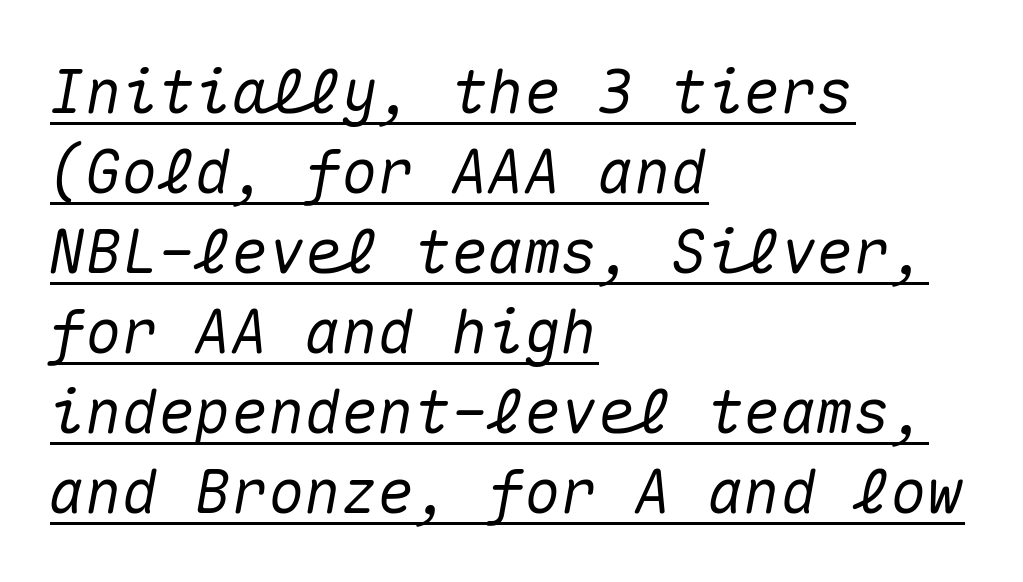
Line starts are locked; line ends wander. Each letter, wide or thin by design, is forced into the same width here. Each word holds together tightly as a unit, with standard inter-letter gaps. Reading down the column, the eye jumps a familiar distance to each next line. There's an unmistakable incline to the writing here.
